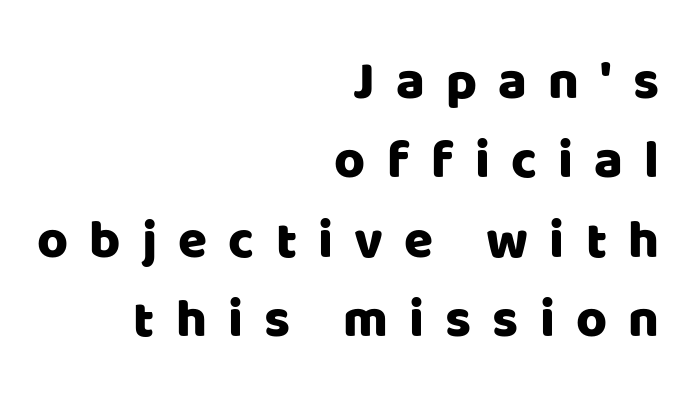
The image shows 53 px sans-serif type, upright; set right-aligned, normal line spacing (1.5x), unusually wide letter spacing (+0.4 em), not underlined; low stroke contrast and a large x-height.
